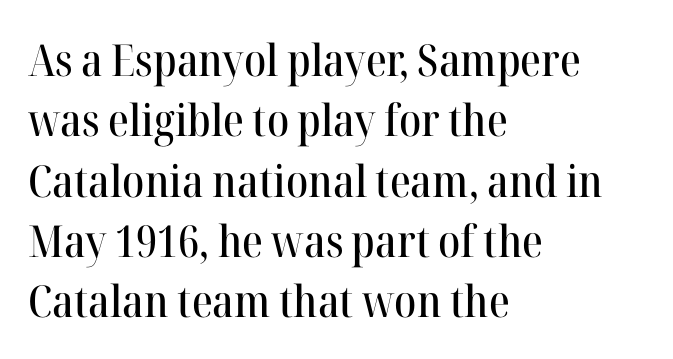
The image shows 44 px serif type, upright; set left-aligned, normal line spacing (1.37x), normal letter spacing, not underlined; high stroke contrast and a medium x-height.
